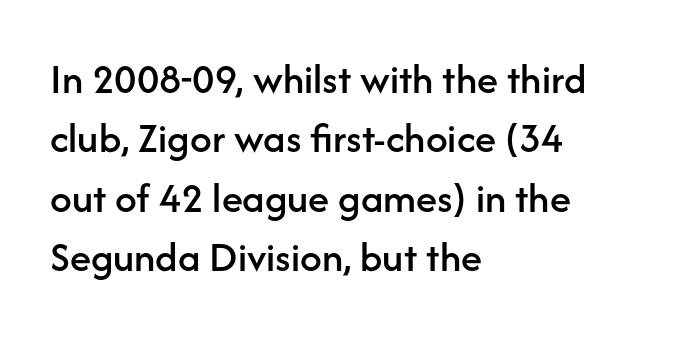
The image shows 43 px sans-serif type, upright; set left-aligned, normal line spacing (1.38x), normal letter spacing, not underlined; low stroke contrast and a medium x-height.
